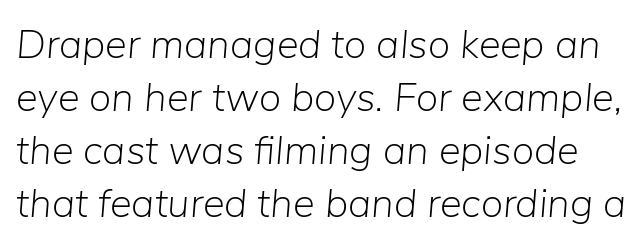
The image shows 41 px light type, italic (leaning right); set normal line spacing (1.29x), normal letter spacing, not underlined; low stroke contrast and a medium x-height.
